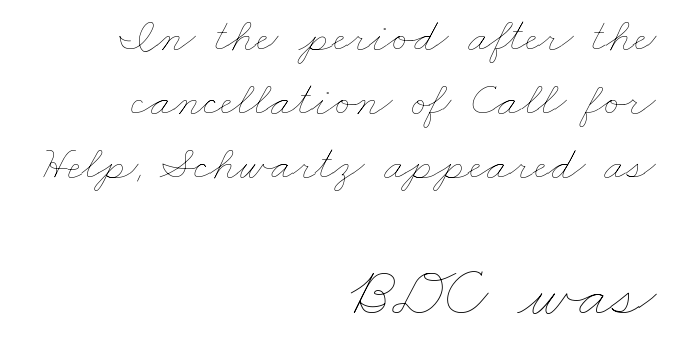
Q: Is the text bold? A: No.
Q: Is the text underlined? A: No.
Q: How is the paragraph aligned? A: Right-aligned.
Q: Is the spacing between letters normal or unusually wide? A: Normal.
Q: Is the spacing between lines tight, normal or loose? A: Normal.
Q: Which block of text is set in a larger size, the first (top) or the second (bottom)? A: The second (bottom) one.
Q: Width (condensed, normal, or wide)? A: Wide.
Q: Stroke contrast? A: Low.
Q: x-height? A: Small.
Q: Monospaced? A: No.
